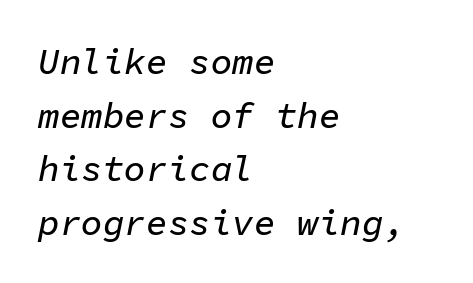
Q: Is the text italic (slanted)? A: Yes, it leans right by about 11 degrees.
Q: Is the text underlined? A: No.
Q: How is the paragraph aligned? A: Left-aligned.
Q: Is the spacing between letters normal or unusually wide? A: Normal.
Q: Is the spacing between lines tight, normal or loose? A: Normal.
Q: Width (condensed, normal, or wide)? A: Normal.
Q: Stroke contrast? A: Low.
Q: x-height? A: Medium.
Q: Monospaced? A: Yes.
